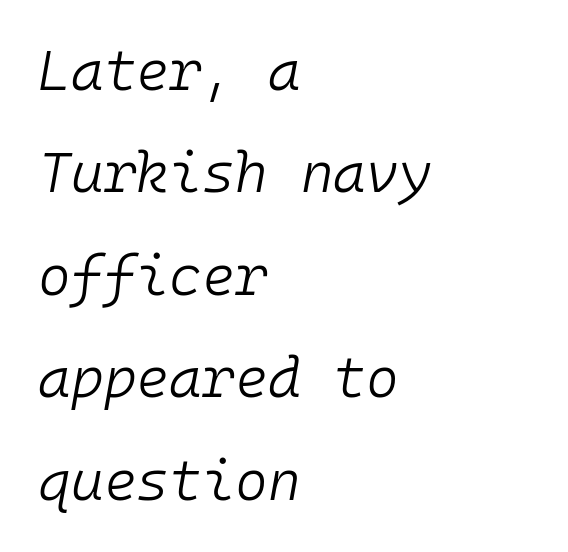
Q: Is the text bold? A: No.
Q: Is the text italic (slanted)? A: Yes, it leans right by about 10 degrees.
Q: Is the text underlined? A: No.
Q: How is the paragraph aligned? A: Left-aligned.
Q: Is the spacing between letters normal or unusually wide? A: Normal.
Q: Width (condensed, normal, or wide)? A: Normal.
Q: Stroke contrast? A: Low.
Q: x-height? A: Medium.
Q: Monospaced? A: Yes.
